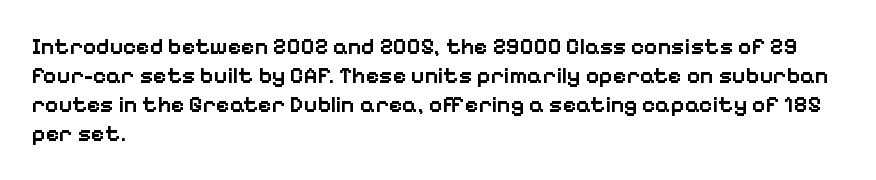
{"italic": "no", "bold": "semi", "underline": "no", "align": "left", "line_spacing": "normal", "line_spacing_ratio": 1.26, "letter_spacing": "normal", "letter_spacing_em": 0.0, "glyph_px": 23}
